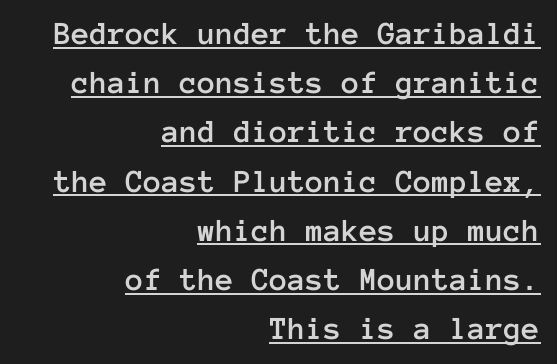
This is underlined copy, the kind a proofreader might mark for attention. The text block is weighted toward the right margin, trailing off unevenly leftward. Vertical strokes here are truly vertical. Is this a fixed-width face? Yes — each glyph sits in an identical cell.
